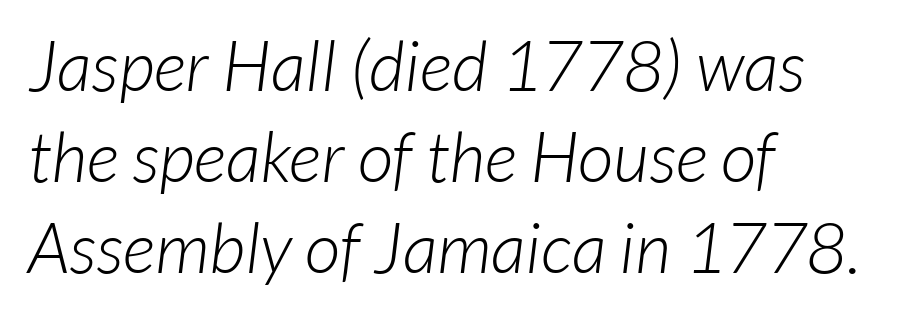
Heft: none added — not bold. Has an underline been added? It has not. How are the letters spaced? Ordinarily, with no added tracking. Looks like regular typesetting: each glyph gets only the width it needs. Is the block centered? No — it sits flush against the left margin. What kind of face is this? One without serifs — a sans.
